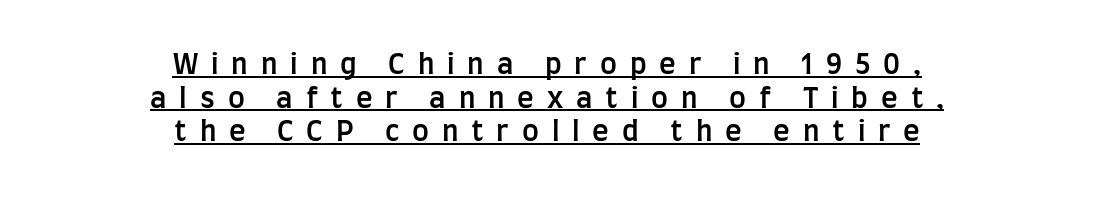
Q: Is the text bold? A: Semi-bold.
Q: Is the text italic (slanted)? A: No, it is upright.
Q: Is the typeface a serif or a sans-serif typeface? A: Sans-serif.
Q: Is the text underlined? A: Yes.
Q: How is the paragraph aligned? A: Centered.
Q: Is the spacing between letters normal or unusually wide? A: Unusually wide.
Q: Width (condensed, normal, or wide)? A: Condensed.
Q: Stroke contrast? A: Low.
Q: x-height? A: Large.
Q: Monospaced? A: No.
